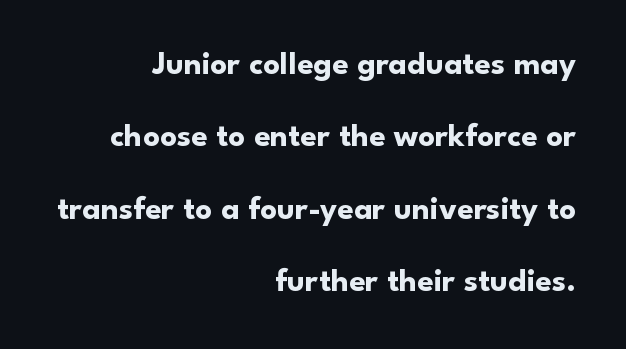
Q: Is the text bold? A: Yes.
Q: Is the text italic (slanted)? A: No, it is upright.
Q: Is the typeface a serif or a sans-serif typeface? A: Sans-serif.
Q: Is the text underlined? A: No.
Q: How is the paragraph aligned? A: Right-aligned.
Q: Is the spacing between letters normal or unusually wide? A: Normal.
Q: Is the spacing between lines tight, normal or loose? A: Loose.
Q: Width (condensed, normal, or wide)? A: Normal.
Q: Stroke contrast? A: Low.
Q: x-height? A: Small.
Q: Monospaced? A: No.
